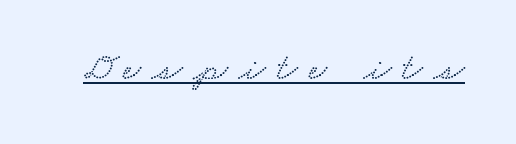
These lines are rendered in a variable-pitch font. Honestly, the underline is the first thing you notice here. A typesetter would call this heavily tracked-out type.
